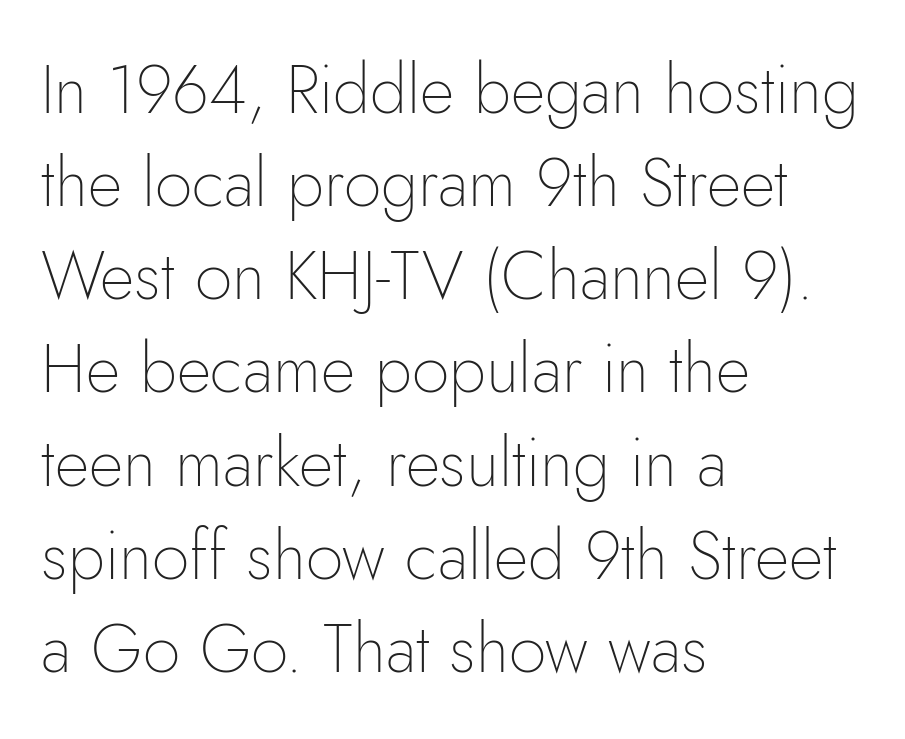
Q: Is the text bold? A: No.
Q: Is the text italic (slanted)? A: No, it is upright.
Q: Is the typeface a serif or a sans-serif typeface? A: Sans-serif.
Q: Is the text underlined? A: No.
Q: How is the paragraph aligned? A: Left-aligned.
Q: Is the spacing between letters normal or unusually wide? A: Normal.
Q: Is the spacing between lines tight, normal or loose? A: Normal.
Q: Width (condensed, normal, or wide)? A: Normal.
Q: Stroke contrast? A: Low.
Q: x-height? A: Small.
Q: Monospaced? A: No.
